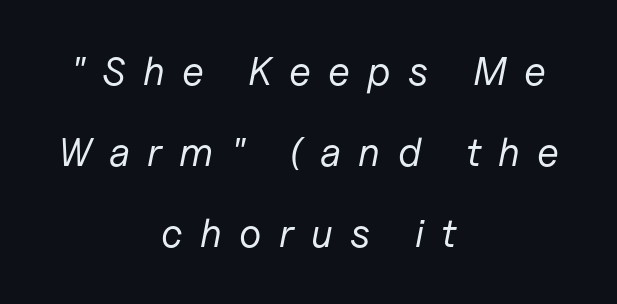
The image shows 40 px regular-weight type, italic (leaning right); set centered, loose line spacing (2.03x), unusually wide letter spacing (+0.43 em), not underlined; low stroke contrast and a medium x-height.
